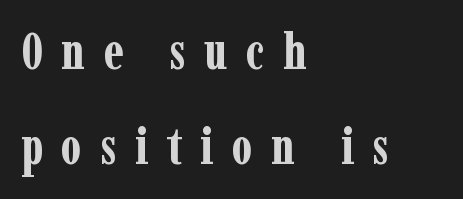
Q: Is the text bold? A: Yes.
Q: Is the text italic (slanted)? A: No, it is upright.
Q: Is the typeface a serif or a sans-serif typeface? A: Serif.
Q: Is the text underlined? A: No.
Q: How is the paragraph aligned? A: Left-aligned.
Q: Is the spacing between letters normal or unusually wide? A: Unusually wide.
Q: Is the spacing between lines tight, normal or loose? A: Loose.
Q: Width (condensed, normal, or wide)? A: Condensed.
Q: Stroke contrast? A: Low.
Q: x-height? A: Medium.
Q: Monospaced? A: No.
